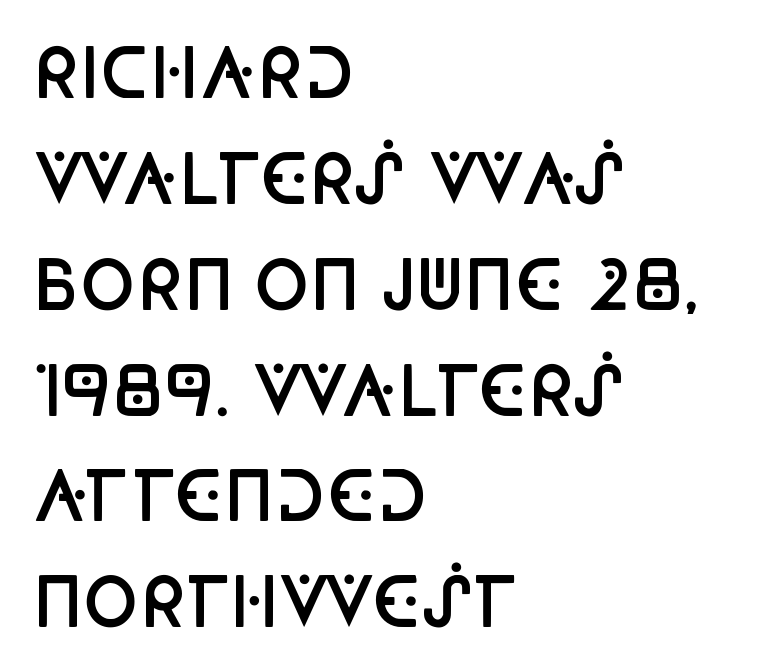
The image shows 67 px semibold, condensed sans-serif type, upright; set left-aligned, normal line spacing (1.58x), normal letter spacing, not underlined; low stroke contrast and a large x-height.
